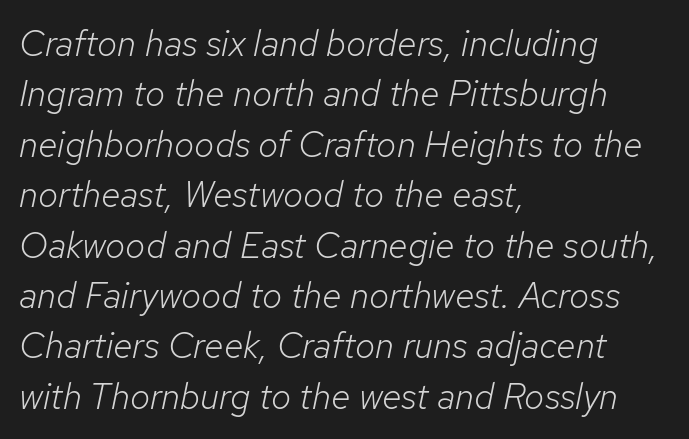
The image shows 36 px light type, italic (leaning right); set left-aligned, normal line spacing (1.4x), normal letter spacing, not underlined; low stroke contrast and a medium x-height.
